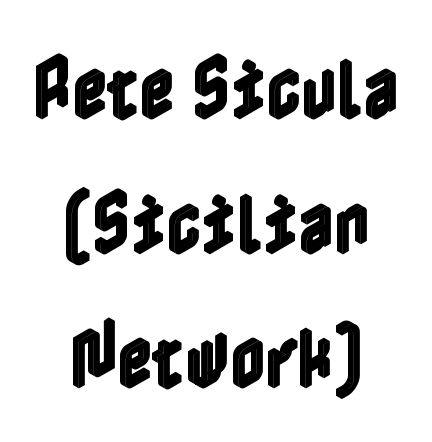
The image shows 68 px condensed type, upright; set centered, loose line spacing (1.98x), normal letter spacing, not underlined; a medium x-height.
